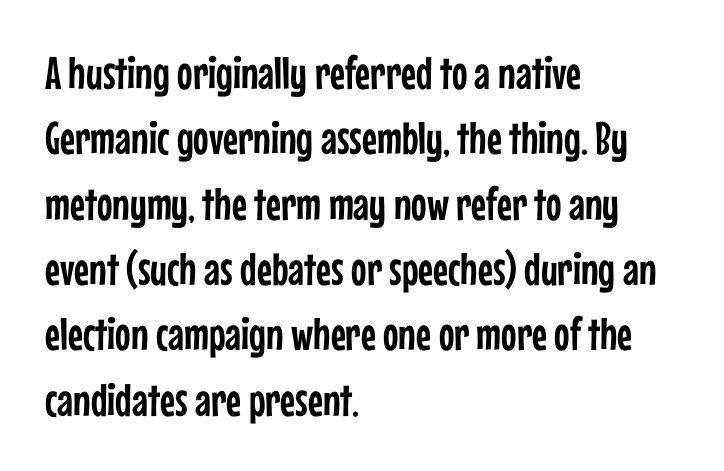
{"serif": "no", "italic": "no", "width": "condensed", "stroke_contrast": "low", "x_height": "medium", "monospaced": "no", "underline": "no", "align": "left", "line_spacing": "normal", "line_spacing_ratio": 1.42, "letter_spacing": "normal", "letter_spacing_em": 0.0, "glyph_px": 46}
